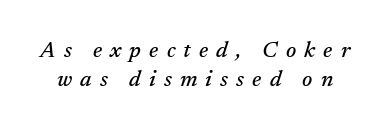
The image shows 22 px text type, italic (leaning right); set normal line spacing (1.32x), unusually wide letter spacing (+0.37 em), not underlined.
